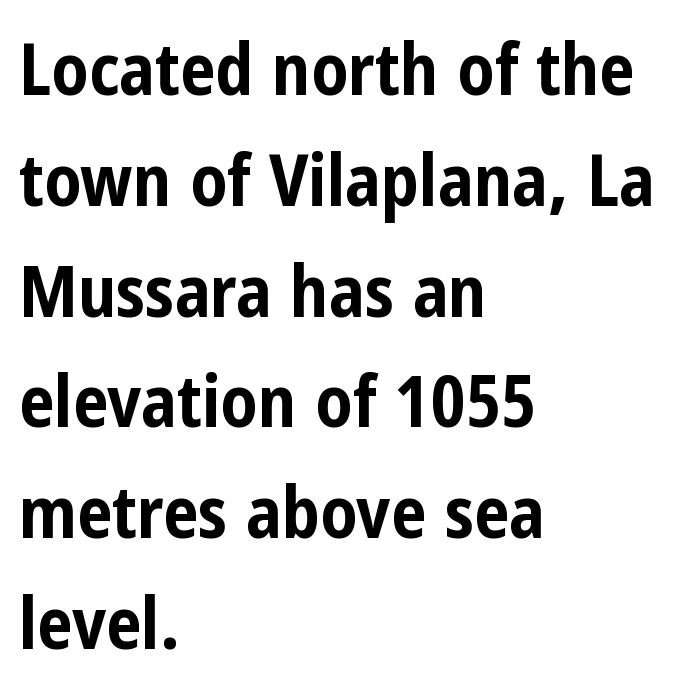
{"serif": "no", "italic": "no", "bold": "yes", "weight": "bold", "width": "condensed", "stroke_contrast": "low", "x_height": "medium", "monospaced": "no", "underline": "no", "align": "left", "line_spacing": "normal", "line_spacing_ratio": 1.56, "letter_spacing": "normal", "letter_spacing_em": 0.0, "glyph_px": 71}
